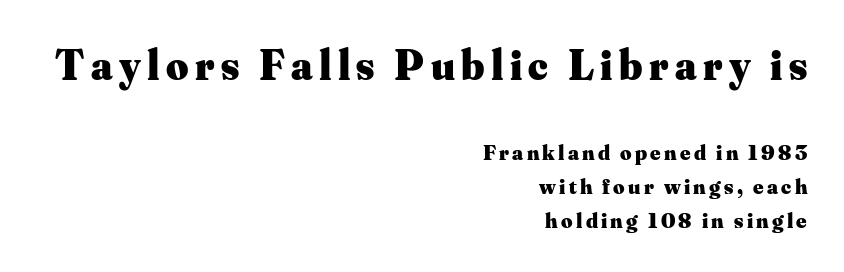
Q: Is the text bold? A: Yes.
Q: Is the text italic (slanted)? A: No, it is upright.
Q: Is the typeface a serif or a sans-serif typeface? A: Serif.
Q: Is the text underlined? A: No.
Q: How is the paragraph aligned? A: Right-aligned.
Q: Is the spacing between lines tight, normal or loose? A: Normal.
Q: Which block of text is set in a larger size, the first (top) or the second (bottom)? A: The first (top) one.
Q: Width (condensed, normal, or wide)? A: Normal.
Q: Stroke contrast? A: Medium.
Q: x-height? A: Small.
Q: Monospaced? A: No.
